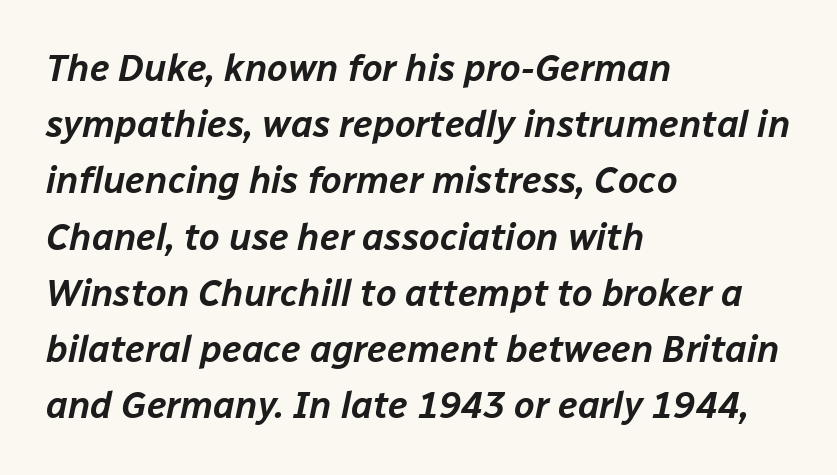
A bare baseline throughout the passage. Nothing unusual about the tracking: characters are spaced as the font intends. These lines were composed using italics. The lines are quadded left. These lines sit exactly where default settings would place them. The passage shown is typed in a proportional face where columns would drift.
